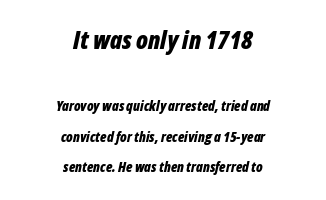
Q: Is the text bold? A: Yes.
Q: Is the text italic (slanted)? A: Yes, it leans right by about 12 degrees.
Q: Is the text underlined? A: No.
Q: How is the paragraph aligned? A: Centered.
Q: Is the spacing between letters normal or unusually wide? A: Normal.
Q: Is the spacing between lines tight, normal or loose? A: Loose.
Q: Which block of text is set in a larger size, the first (top) or the second (bottom)? A: The first (top) one.
